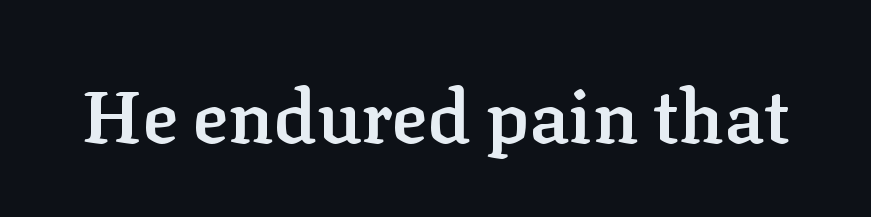
Q: Is the text bold? A: Semi-bold.
Q: Is the text italic (slanted)? A: No, it is upright.
Q: Is the typeface a serif or a sans-serif typeface? A: Serif.
Q: Is the text underlined? A: No.
Q: Is the spacing between letters normal or unusually wide? A: Normal.
Q: Width (condensed, normal, or wide)? A: Normal.
Q: Stroke contrast? A: Low.
Q: x-height? A: Medium.
Q: Monospaced? A: No.
